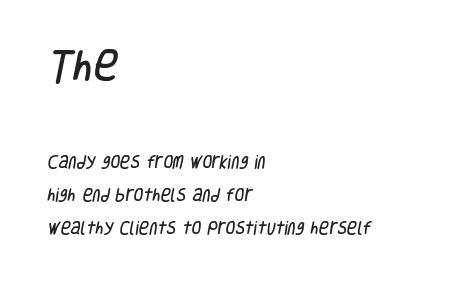
How would I describe the line gaps? Wide and relaxed. Do the characters align in a grid? No, the font is proportional. Unmarked baselines from the first word to the last. This is sans-serif lettering, the kind often seen on screens and signage. Reading down the block, your eye returns to a fixed left position each line.
